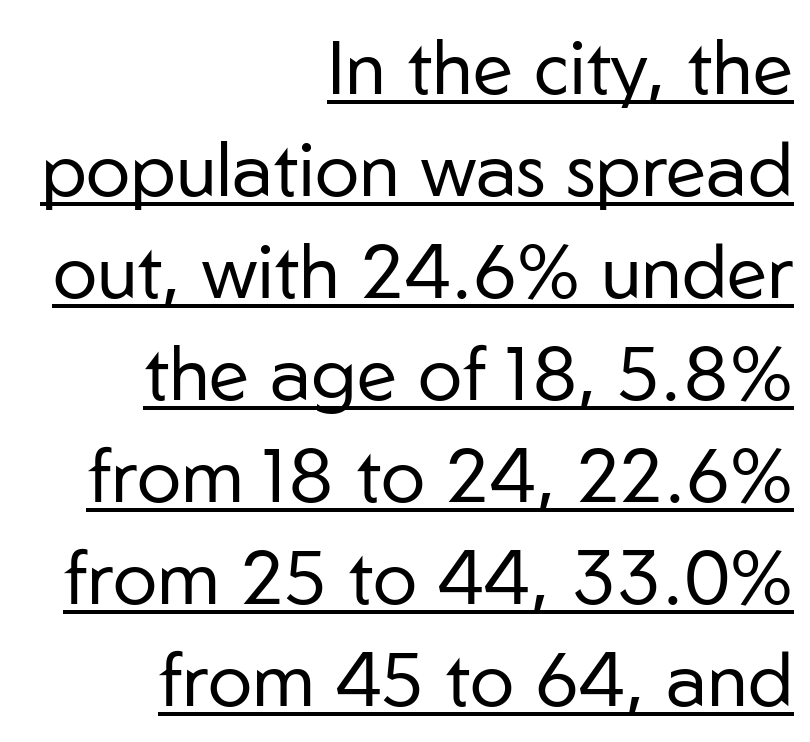
{"serif": "no", "italic": "no", "bold": "no", "weight": "regular", "width": "normal", "stroke_contrast": "low", "x_height": "medium", "monospaced": "no", "underline": "yes", "align": "right", "line_spacing": "normal", "line_spacing_ratio": 1.36, "letter_spacing": "normal", "letter_spacing_em": 0.0, "glyph_px": 75}
